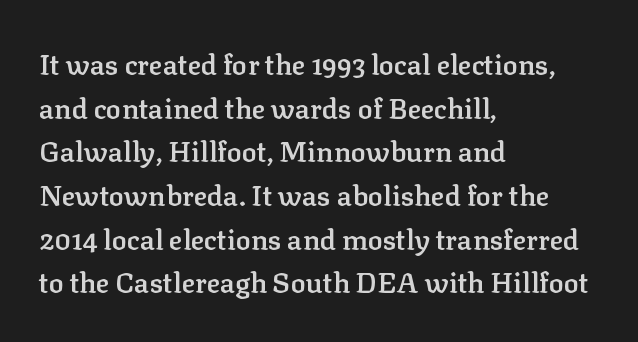
{"serif": "yes", "italic": "no", "bold": "semi", "weight": "semibold", "width": "normal", "stroke_contrast": "low", "x_height": "medium", "monospaced": "no", "underline": "no", "align": "left", "line_spacing": "normal", "line_spacing_ratio": 1.56, "letter_spacing": "normal", "letter_spacing_em": 0.0, "glyph_px": 28}
